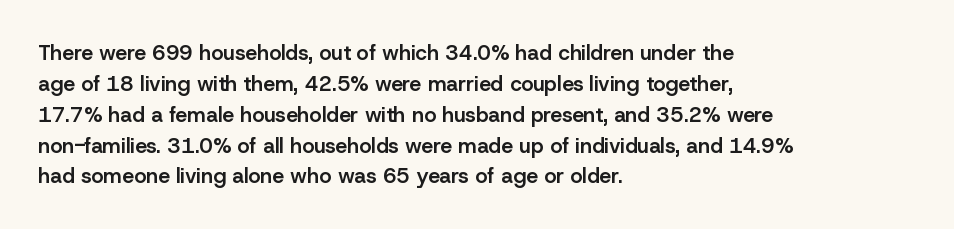
{"italic": "no", "bold": "semi", "underline": "no", "align": "left", "line_spacing": "normal", "line_spacing_ratio": 1.47, "letter_spacing": "normal", "letter_spacing_em": 0.0, "glyph_px": 21}
